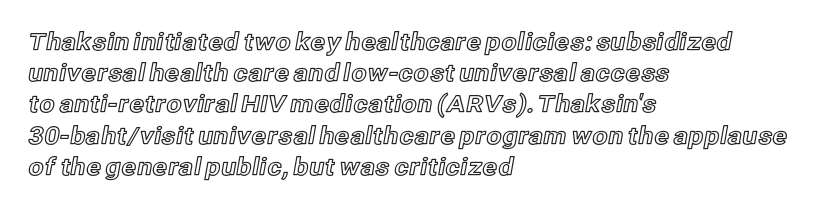
Does the copy run flush right? No — it runs flush left. Descender tails drop into unmarked territory. Reading down the column, the eye jumps a familiar distance to each next line.
